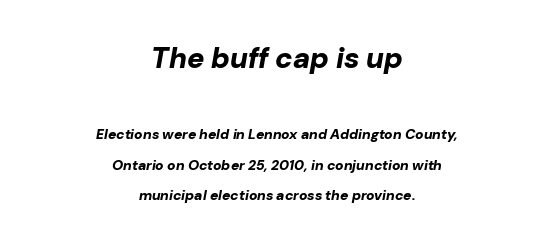
Q: Is the text bold? A: Yes.
Q: Is the text italic (slanted)? A: Yes, it leans right by about 10 degrees.
Q: Is the text underlined? A: No.
Q: How is the paragraph aligned? A: Centered.
Q: Is the spacing between letters normal or unusually wide? A: Normal.
Q: Is the spacing between lines tight, normal or loose? A: Loose.
Q: Which block of text is set in a larger size, the first (top) or the second (bottom)? A: The first (top) one.
Q: Width (condensed, normal, or wide)? A: Normal.
Q: Stroke contrast? A: Low.
Q: x-height? A: Medium.
Q: Monospaced? A: No.
